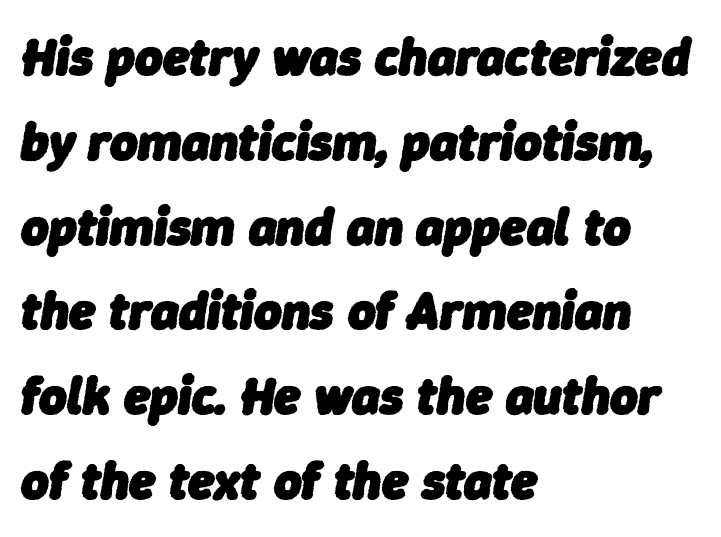
The image shows 53 px heavy type, italic (leaning right); set left-aligned, normal line spacing (1.6x), normal letter spacing, not underlined; low stroke contrast and a medium x-height.
